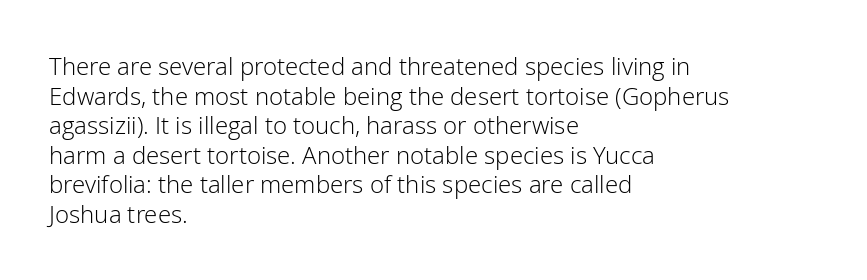
Words appear dense and cohesive because spacing is normal. Stem width sits at or under what a default text font uses. Honestly, there is no underline to notice here at all. The lettering stays uniformly vertical, giving the passage a roman look.
